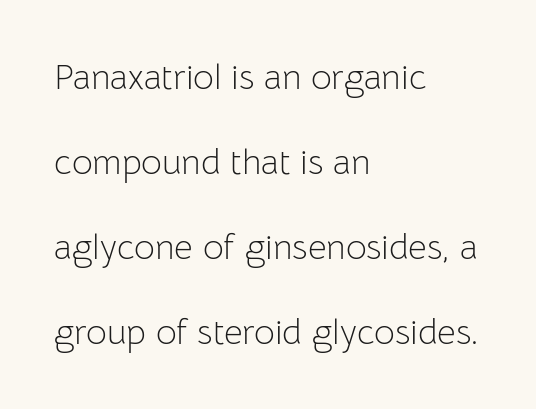
{"serif": "no", "italic": "no", "bold": "no", "weight": "light", "width": "normal", "stroke_contrast": "low", "x_height": "medium", "monospaced": "no", "underline": "no", "align": "left", "line_spacing": "loose", "line_spacing_ratio": 2.36, "letter_spacing": "normal", "letter_spacing_em": 0.0, "glyph_px": 36}
